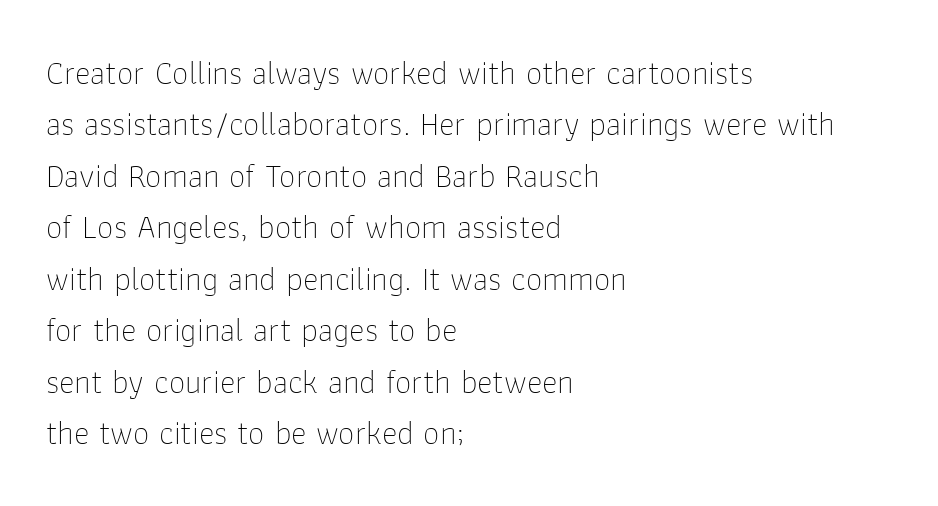
Anything drawn beneath the words? Only blank space. The characters display no serif detailing; their extremities are plain. The letters stand straight up with perfectly vertical stems. One-word summary of the alignment: left.
